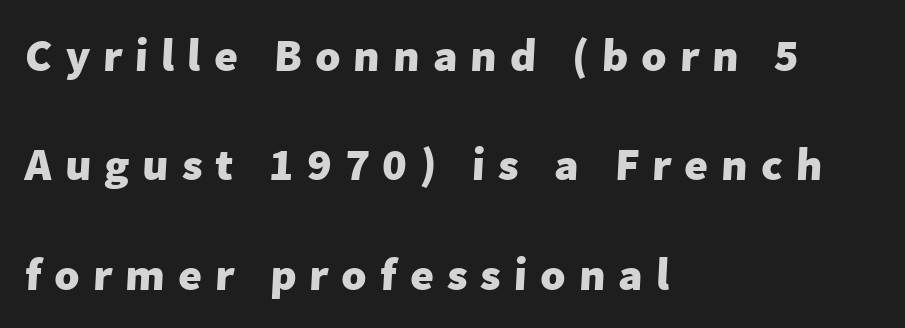
Q: Is the text bold? A: Yes.
Q: Is the typeface a serif or a sans-serif typeface? A: Sans-serif.
Q: Is the text underlined? A: No.
Q: How is the paragraph aligned? A: Left-aligned.
Q: Is the spacing between letters normal or unusually wide? A: Unusually wide.
Q: Is the spacing between lines tight, normal or loose? A: Loose.
Q: Width (condensed, normal, or wide)? A: Normal.
Q: Stroke contrast? A: Low.
Q: x-height? A: Medium.
Q: Monospaced? A: No.
